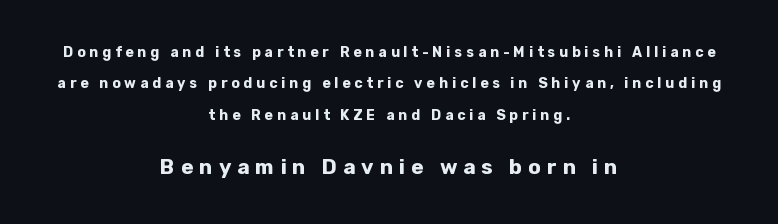
Q: Is the text bold? A: Yes.
Q: Is the text italic (slanted)? A: No, it is upright.
Q: Is the text underlined? A: No.
Q: How is the paragraph aligned? A: Centered.
Q: Is the spacing between letters normal or unusually wide? A: Unusually wide.
Q: Is the spacing between lines tight, normal or loose? A: Loose.
Q: Which block of text is set in a larger size, the first (top) or the second (bottom)? A: The second (bottom) one.
